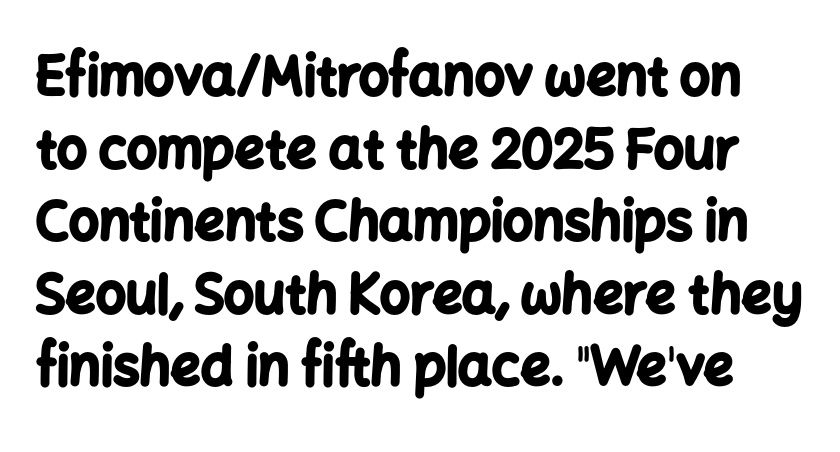
Caption: bold face, heavy strokes. Compared with typical paragraphs, the rows here are spaced about the same. The horizontal fit of the characters is conventional and even. You can tell it's not italic because the verticals are truly vertical. These lines are rendered in a variable-pitch font.
